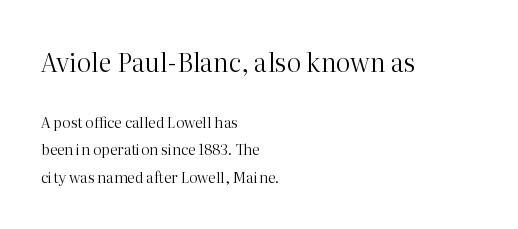
Q: Is the text bold? A: No.
Q: Is the text italic (slanted)? A: No, it is upright.
Q: Is the text underlined? A: No.
Q: How is the paragraph aligned? A: Left-aligned.
Q: Is the spacing between letters normal or unusually wide? A: Normal.
Q: Which block of text is set in a larger size, the first (top) or the second (bottom)? A: The first (top) one.
